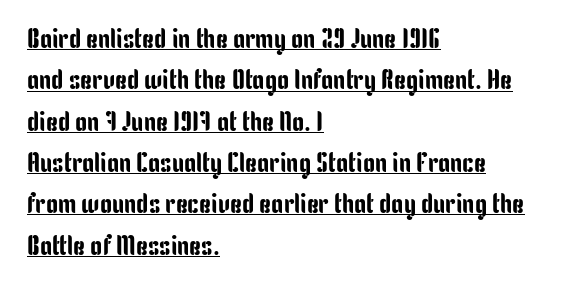
Q: Is the text italic (slanted)? A: No, it is upright.
Q: Is the text underlined? A: Yes.
Q: How is the paragraph aligned? A: Left-aligned.
Q: Is the spacing between letters normal or unusually wide? A: Normal.
Q: Is the spacing between lines tight, normal or loose? A: Normal.
